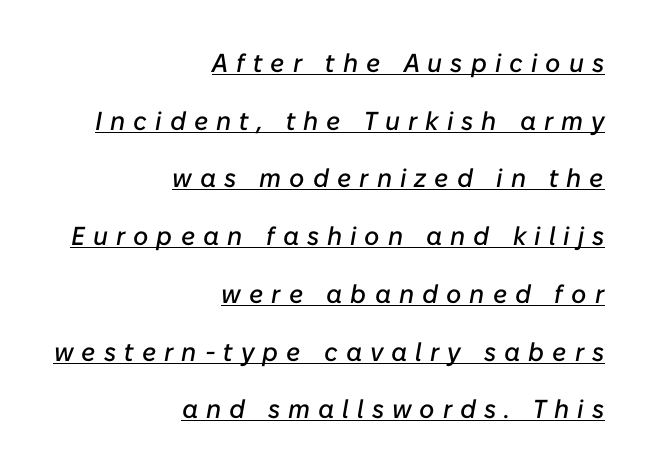
The image shows 26 px text type, italic (leaning right); set right-aligned, loose line spacing (2.22x), unusually wide letter spacing (+0.31 em), underlined.
